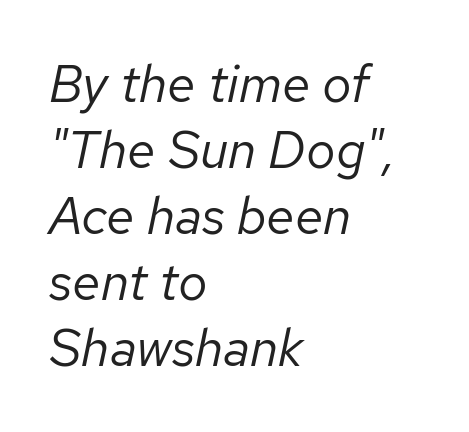
Note the varied advance widths — an 'i' is clearly narrower than an 'm'. The typeface has the unassuming heft of standard copy or less. Observe the lean: these are italic letterforms. In CSS terms this would be text-align: left. Check the space under the baseline: it is left empty. The passage shown stacks its lines at a standard gap.
